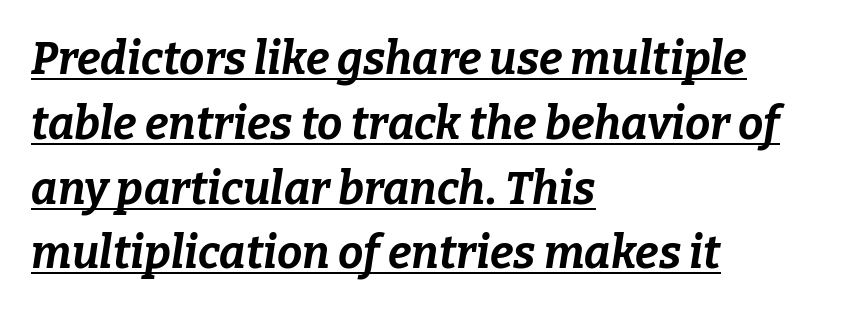
{"italic": "yes", "lean": "right", "slant_degrees": 9, "bold": "yes", "weight": "bold", "width": "normal", "stroke_contrast": "low", "x_height": "medium", "monospaced": "no", "underline": "yes", "align": "left", "line_spacing": "normal", "line_spacing_ratio": 1.44, "letter_spacing": "normal", "letter_spacing_em": 0.0, "glyph_px": 45}
